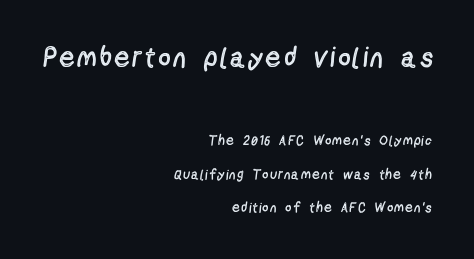
The image shows 28 px regular-weight, condensed sans-serif type; set right-aligned, loose line spacing (2.41x), not underlined; the first (top) block is 2.0x larger; a medium x-height.
